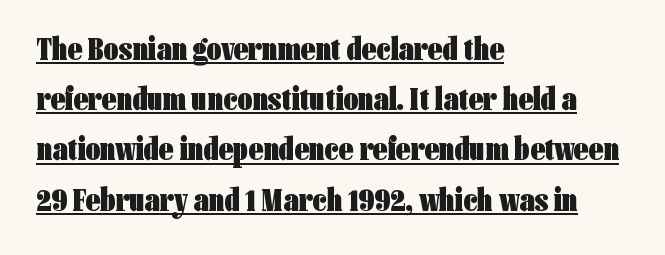
{"serif": "no", "italic": "no", "bold": "yes", "weight": "heavy", "width": "condensed", "stroke_contrast": "low", "x_height": "medium", "monospaced": "no", "underline": "yes", "align": "left", "line_spacing": "normal", "line_spacing_ratio": 1.57, "letter_spacing": "normal", "letter_spacing_em": 0.0, "glyph_px": 32}
